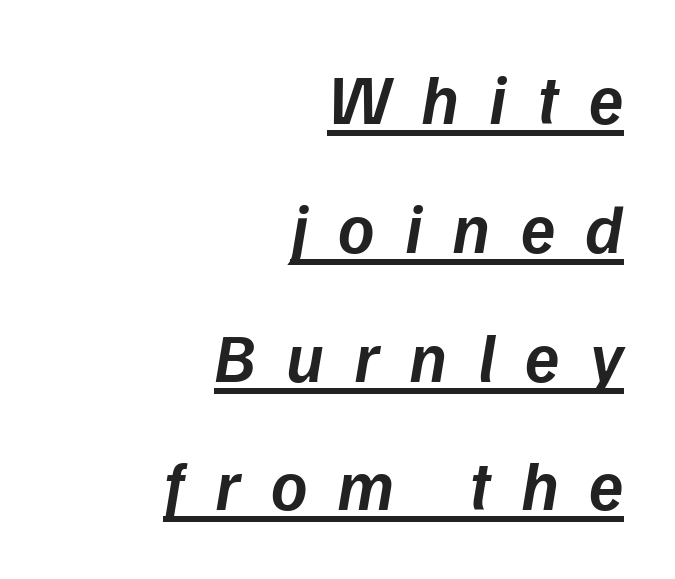
{"italic": "yes", "lean": "right", "slant_degrees": 9, "bold": "semi", "weight": "semibold", "width": "normal", "stroke_contrast": "low", "x_height": "medium", "monospaced": "no", "underline": "yes", "align": "right", "line_spacing_ratio": 1.84, "letter_spacing": "wide", "letter_spacing_em": 0.43, "glyph_px": 70}
